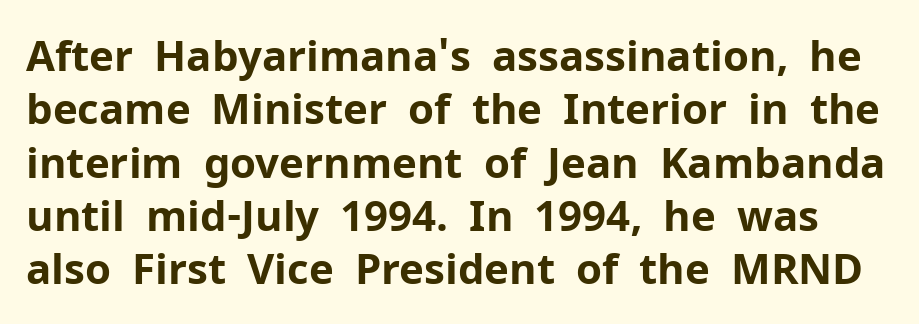
Q: Is the text bold? A: Yes.
Q: Is the text italic (slanted)? A: No, it is upright.
Q: Is the typeface a serif or a sans-serif typeface? A: Sans-serif.
Q: Is the text underlined? A: No.
Q: Is the spacing between letters normal or unusually wide? A: Normal.
Q: Is the spacing between lines tight, normal or loose? A: Normal.
Q: Width (condensed, normal, or wide)? A: Normal.
Q: Stroke contrast? A: Low.
Q: x-height? A: Medium.
Q: Monospaced? A: No.
